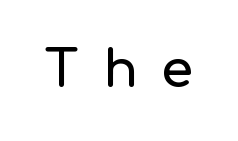
The image shows 51 px sans-serif type, upright; set unusually wide letter spacing (+0.47 em), not underlined; low stroke contrast and a medium x-height.
